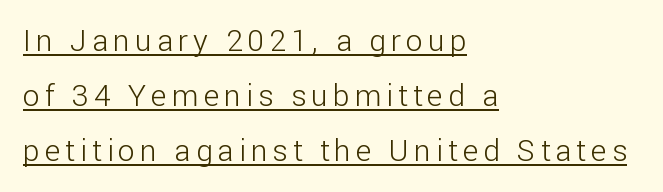
The letters advance in unequal steps, a hallmark of proportional type. Horizontally, the lines are justified to the leading edge only. Are there feet on the stems? There aren't — it's a sans. Is there any slant? The stems are plumb. No letter is thick-stroked: the sample isn't bold.
